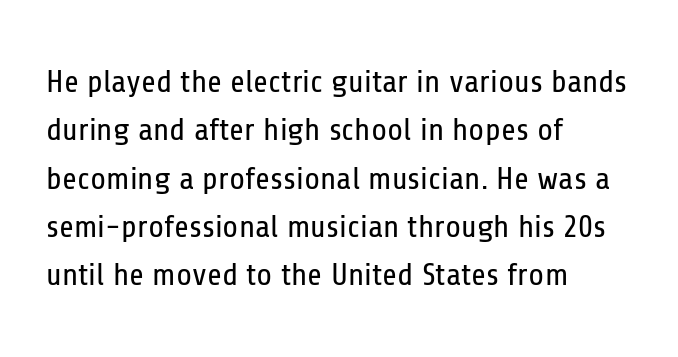
Characters remain perfectly vertical along every line. Vertically, the passage feels balanced, rows spaced as you'd expect. Type style note: lacks serifs. The horizontal fit of the characters is conventional and even. Letters rest on an invisible, unmarked baseline. The letters look calm and open, with moderate or lighter stems.
